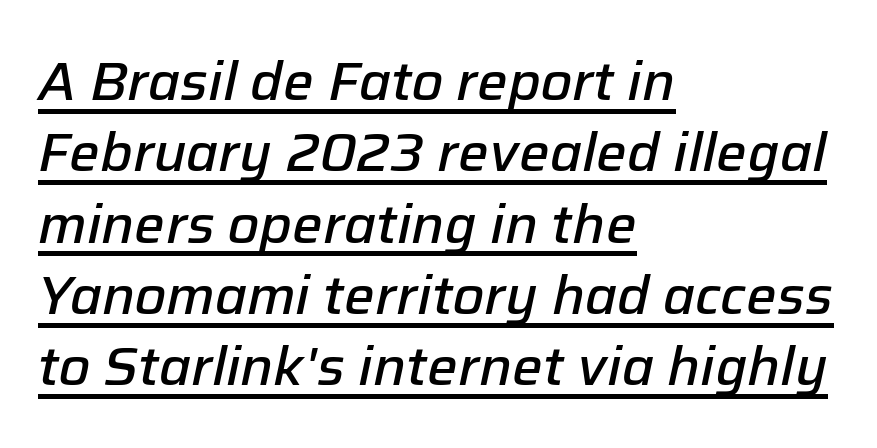
{"italic": "yes", "lean": "right", "slant_degrees": 12, "bold": "semi", "weight": "semibold", "width": "normal", "stroke_contrast": "low", "x_height": "medium", "monospaced": "no", "underline": "yes", "align": "left", "line_spacing": "normal", "line_spacing_ratio": 1.32, "letter_spacing": "normal", "letter_spacing_em": 0.0, "glyph_px": 54}
